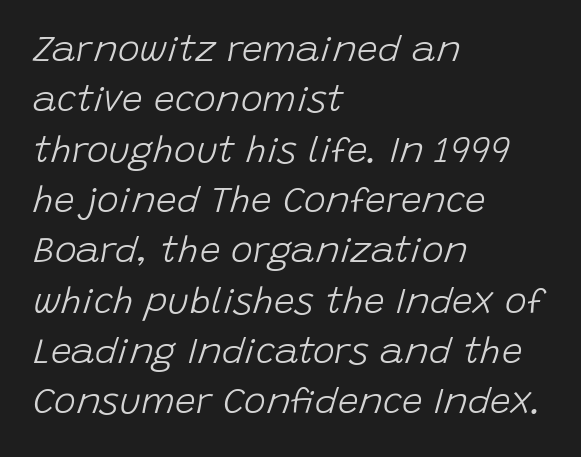
The image shows 37 px light type, italic (leaning right); set left-aligned, normal line spacing (1.36x), normal letter spacing, not underlined; low stroke contrast and a large x-height.
